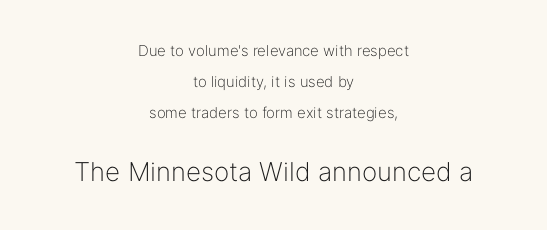
Q: Is the text bold? A: No.
Q: Is the text italic (slanted)? A: No, it is upright.
Q: Is the text underlined? A: No.
Q: How is the paragraph aligned? A: Centered.
Q: Is the spacing between letters normal or unusually wide? A: Normal.
Q: Is the spacing between lines tight, normal or loose? A: Loose.
Q: Which block of text is set in a larger size, the first (top) or the second (bottom)? A: The second (bottom) one.
